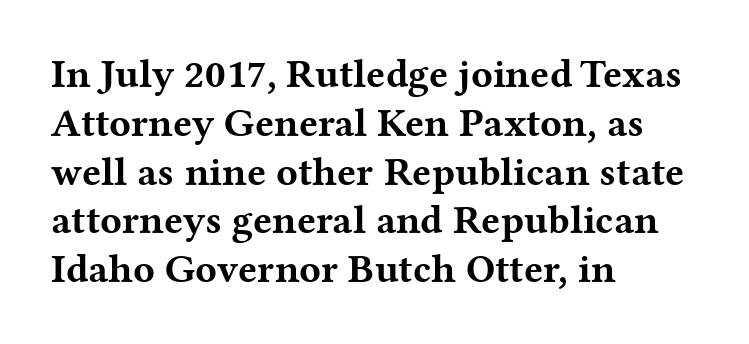
Just letters on the line, the space beneath them empty. Do the characters align in a grid? No, the font is proportional. Typographically, this falls in the serif category. These lines carry a lot of weight — the face is fully bold. These lines are set flush left with a ragged right edge. When letters stand straight like this, we call the style roman or upright.
